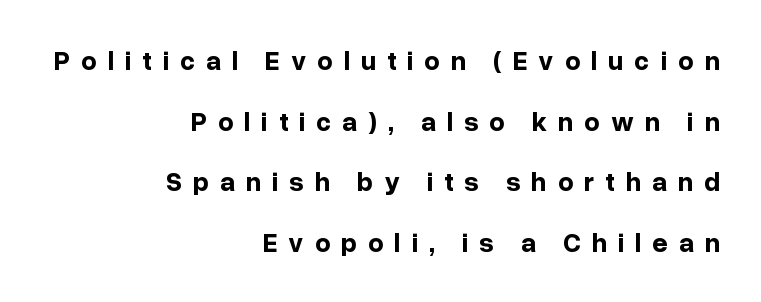
{"italic": "no", "bold": "yes", "underline": "no", "align": "right", "line_spacing": "loose", "line_spacing_ratio": 2.25, "letter_spacing": "wide", "letter_spacing_em": 0.4, "glyph_px": 27}
